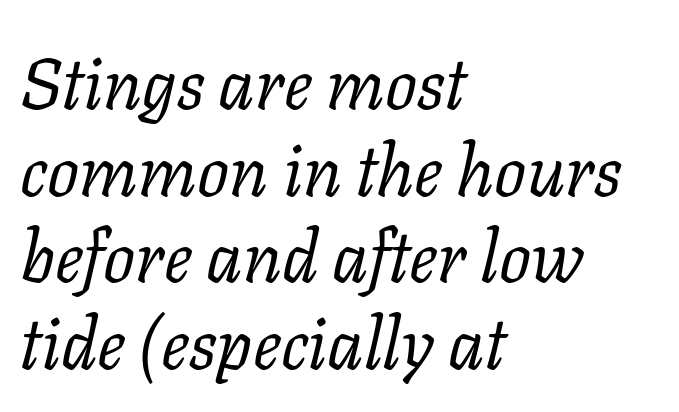
The image shows 71 px regular-weight serif type, italic (leaning right); set left-aligned, line spacing 1.22x, normal letter spacing, not underlined; low stroke contrast and a medium x-height.
